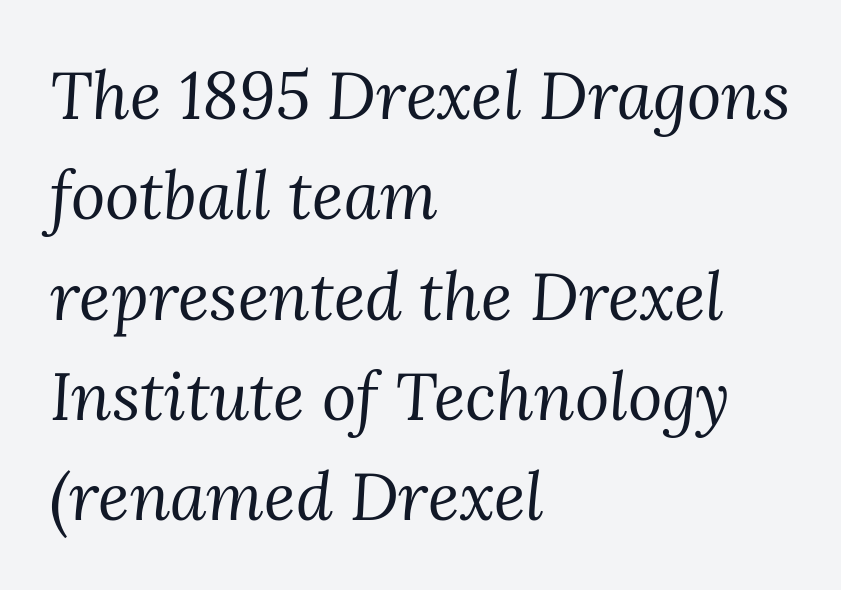
{"serif": "yes", "italic": "yes", "lean": "right", "slant_degrees": 3, "bold": "no", "weight": "regular", "width": "normal", "stroke_contrast": "medium", "x_height": "medium", "monospaced": "no", "underline": "no", "align": "left", "line_spacing": "normal", "line_spacing_ratio": 1.52, "letter_spacing": "normal", "letter_spacing_em": 0.0, "glyph_px": 66}
